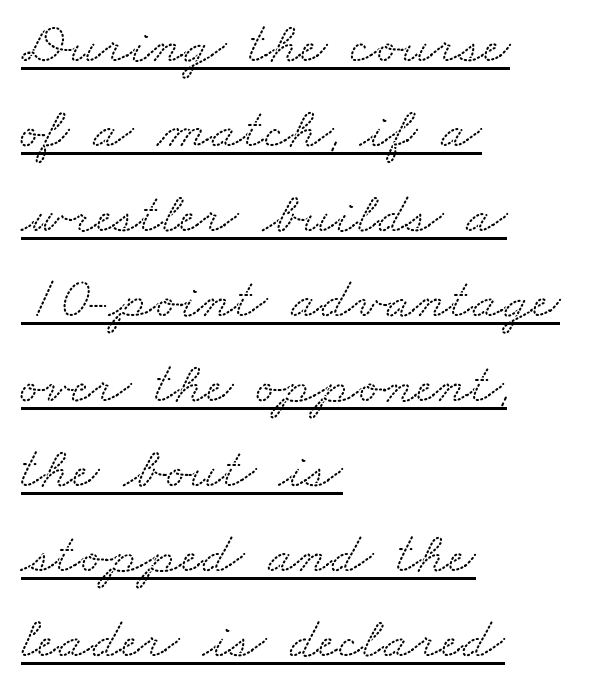
These lines stack with their left ends in a neat column. These lines are rendered in a variable-pitch font. Looks like someone drew a line under every word here. Students, observe: this is what conventionally led text looks like.
